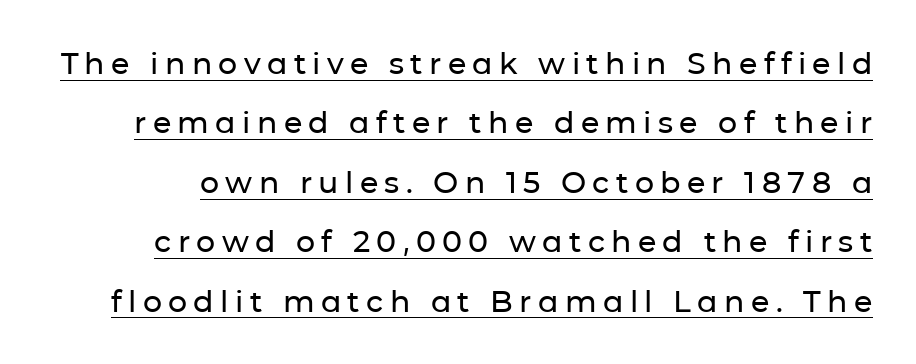
Q: Is the text italic (slanted)? A: No, it is upright.
Q: Is the typeface a serif or a sans-serif typeface? A: Sans-serif.
Q: Is the text underlined? A: Yes.
Q: Is the spacing between letters normal or unusually wide? A: Unusually wide.
Q: Is the spacing between lines tight, normal or loose? A: Loose.
Q: Width (condensed, normal, or wide)? A: Normal.
Q: Stroke contrast? A: Low.
Q: x-height? A: Medium.
Q: Monospaced? A: No.
